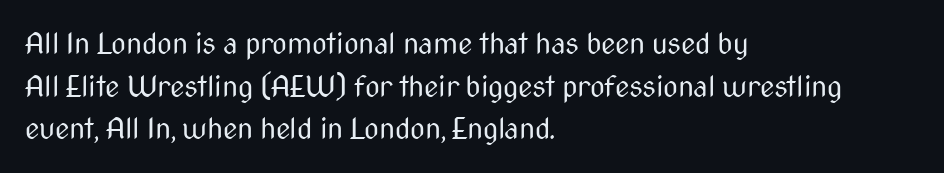
The designer left line spacing at the default. The typography opts for an upright posture over an oblique one. Varying glyph widths throughout — classic text-font behaviour. Are there feet on the stems? There aren't — it's a sans. How are the letters spaced? Ordinarily, with no added tracking.
